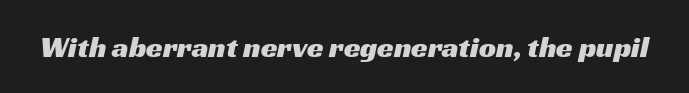
The text was rendered using a sans face with plain stroke endings. Nobody drew a line under any word here. Observe the ordinary spacing: letters are neighbours, not strangers. The rendering uses natural spacing where letterforms have individual widths.
